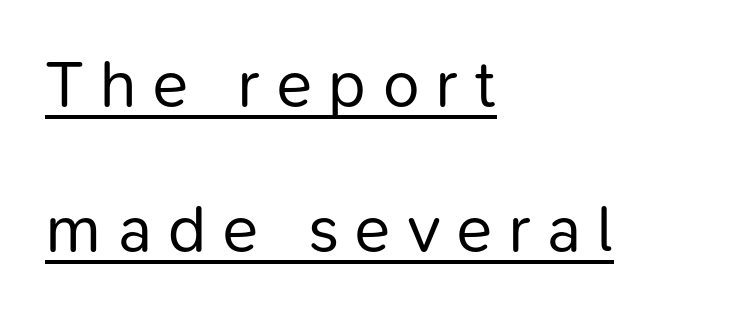
Q: Is the text bold? A: No.
Q: Is the text italic (slanted)? A: No, it is upright.
Q: Is the typeface a serif or a sans-serif typeface? A: Sans-serif.
Q: Is the text underlined? A: Yes.
Q: How is the paragraph aligned? A: Left-aligned.
Q: Is the spacing between letters normal or unusually wide? A: Unusually wide.
Q: Is the spacing between lines tight, normal or loose? A: Loose.
Q: Width (condensed, normal, or wide)? A: Normal.
Q: Stroke contrast? A: Low.
Q: x-height? A: Medium.
Q: Monospaced? A: No.
